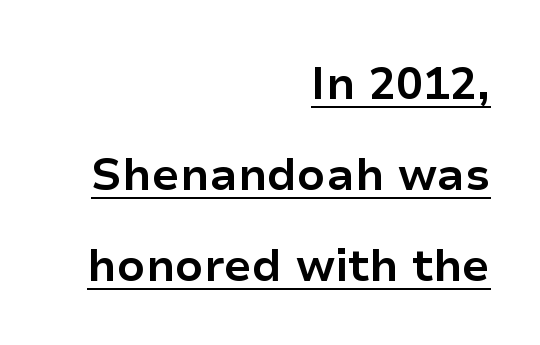
The image shows 45 px bold sans-serif type, upright; set right-aligned, loose line spacing (2.02x), normal letter spacing, underlined; low stroke contrast and a medium x-height.
